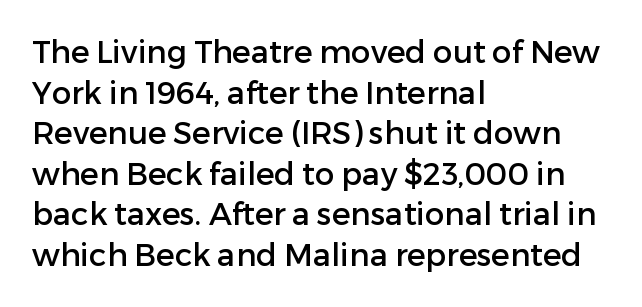
Q: Is the text italic (slanted)? A: No, it is upright.
Q: Is the typeface a serif or a sans-serif typeface? A: Sans-serif.
Q: Is the text underlined? A: No.
Q: How is the paragraph aligned? A: Left-aligned.
Q: Is the spacing between letters normal or unusually wide? A: Normal.
Q: Is the spacing between lines tight, normal or loose? A: Normal.
Q: Width (condensed, normal, or wide)? A: Normal.
Q: Stroke contrast? A: Low.
Q: x-height? A: Medium.
Q: Monospaced? A: No.
